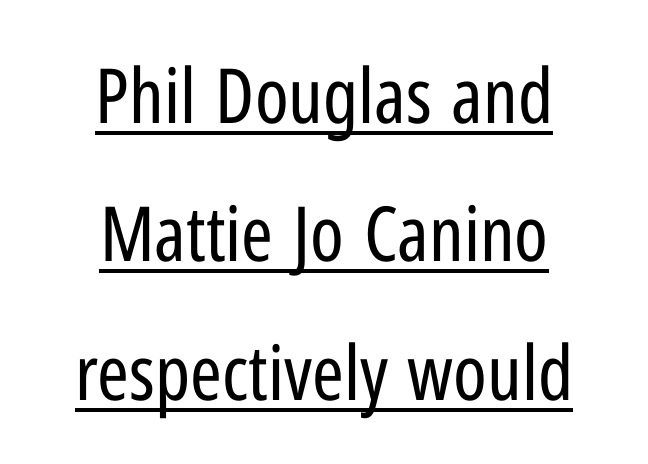
The image shows 76 px regular-weight, condensed sans-serif type, upright; set centered, line spacing 1.82x, normal letter spacing, underlined; low stroke contrast and a medium x-height.
